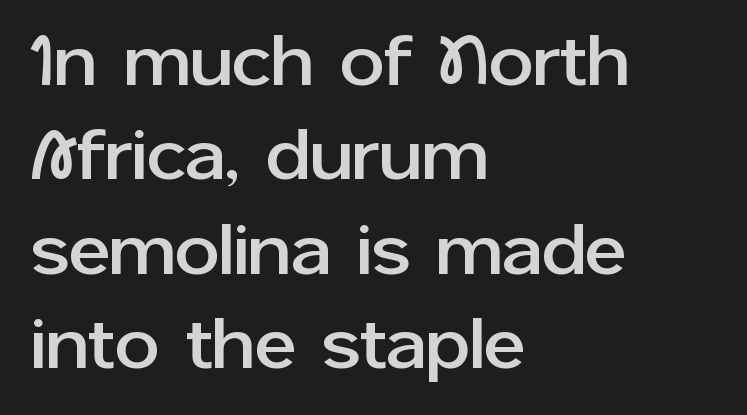
This sample has the flowing, uneven cadence of proportional lettering. Caption: standard tracking, unaltered. Left-aligned paragraph, ragged on the right. In terms of posture, this sample is upright. Reading down the column, the eye jumps a familiar distance to each next line. The glyphs are unaccompanied by any horizontal stroke below them.
